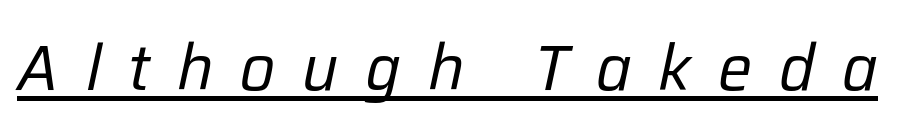
Q: Is the text bold? A: No.
Q: Is the text italic (slanted)? A: Yes, it leans right by about 12 degrees.
Q: Is the text underlined? A: Yes.
Q: Is the spacing between letters normal or unusually wide? A: Unusually wide.
Q: Width (condensed, normal, or wide)? A: Normal.
Q: Stroke contrast? A: Low.
Q: x-height? A: Medium.
Q: Monospaced? A: No.
